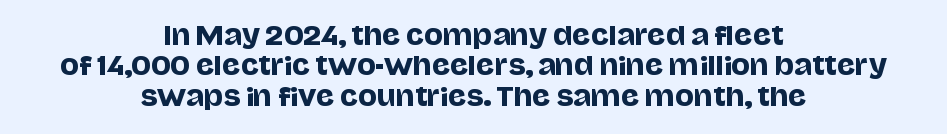
Q: Is the text italic (slanted)? A: No, it is upright.
Q: Is the text underlined? A: No.
Q: How is the paragraph aligned? A: Centered.
Q: Is the spacing between letters normal or unusually wide? A: Normal.
